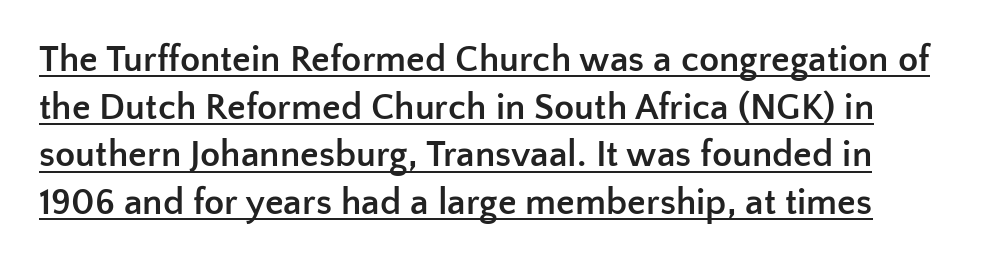
Q: Is the text bold? A: Yes.
Q: Is the text italic (slanted)? A: No, it is upright.
Q: Is the typeface a serif or a sans-serif typeface? A: Sans-serif.
Q: Is the text underlined? A: Yes.
Q: Is the spacing between letters normal or unusually wide? A: Normal.
Q: Is the spacing between lines tight, normal or loose? A: Normal.
Q: Width (condensed, normal, or wide)? A: Normal.
Q: Stroke contrast? A: Low.
Q: x-height? A: Medium.
Q: Monospaced? A: No.
